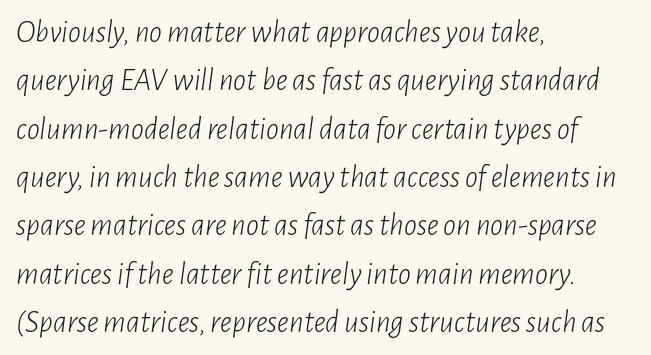
The vertical gap from one line to the next is medium. Plain, unruled lines of type. Every character sits at an angle, as italics do. Is this a fixed-width face? No — the glyphs have proportional, varying widths.
